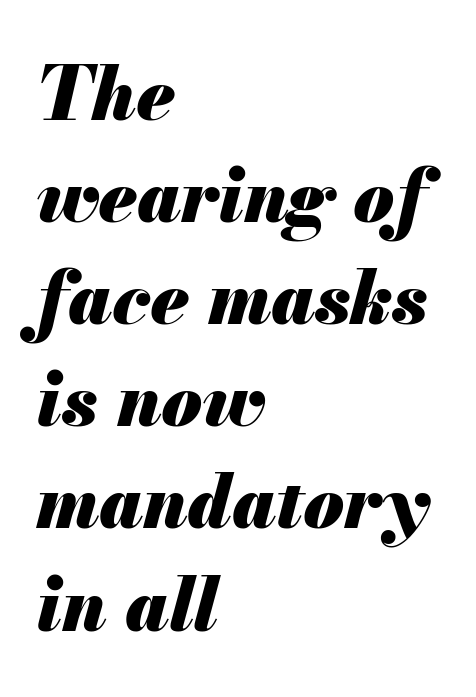
{"italic": "yes", "lean": "right", "slant_degrees": 13, "bold": "yes", "weight": "heavy", "width": "normal", "stroke_contrast": "medium", "x_height": "small", "monospaced": "no", "underline": "no", "align": "left", "line_spacing": "normal", "line_spacing_ratio": 1.38, "letter_spacing": "normal", "letter_spacing_em": 0.0, "glyph_px": 74}
